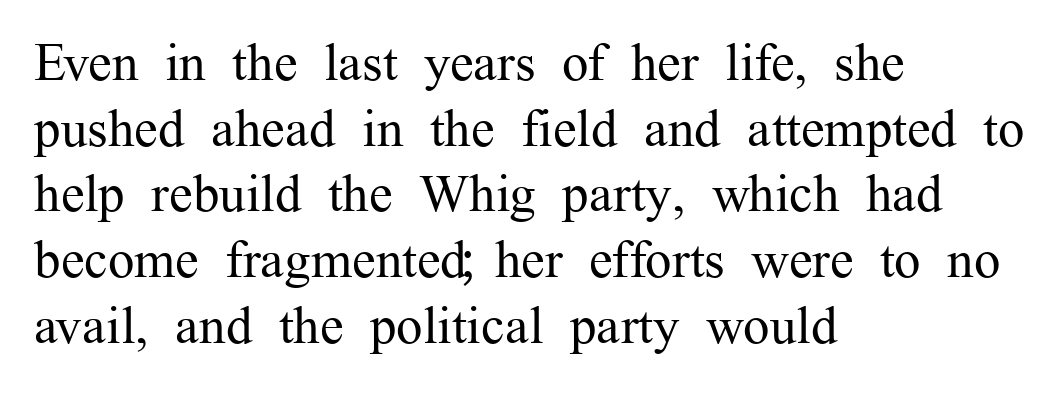
{"serif": "yes", "italic": "no", "bold": "no", "weight": "regular", "width": "normal", "stroke_contrast": "medium", "x_height": "medium", "monospaced": "no", "underline": "no", "align": "left", "line_spacing_ratio": 1.24, "letter_spacing": "normal", "letter_spacing_em": 0.0, "glyph_px": 53}
